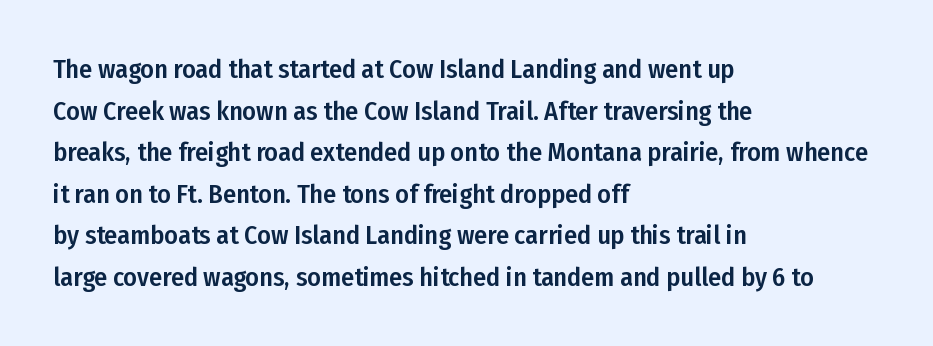
The image shows 26 px text type, upright; set left-aligned, normal line spacing (1.6x), normal letter spacing, not underlined.
